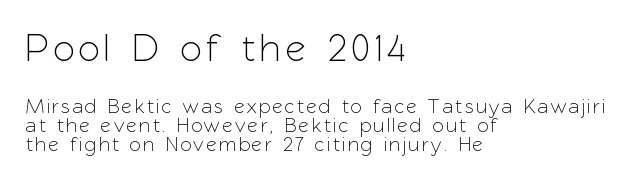
Character widths vary here, with narrow letters taking less room than wide ones. Are there feet on the stems? There aren't — it's a sans. Quick note: not italic, upright. Line spacing here is tight. The passage shown begins with its larger block and ends with its smaller one. Caption: multi-line text, flush left, ragged right.
